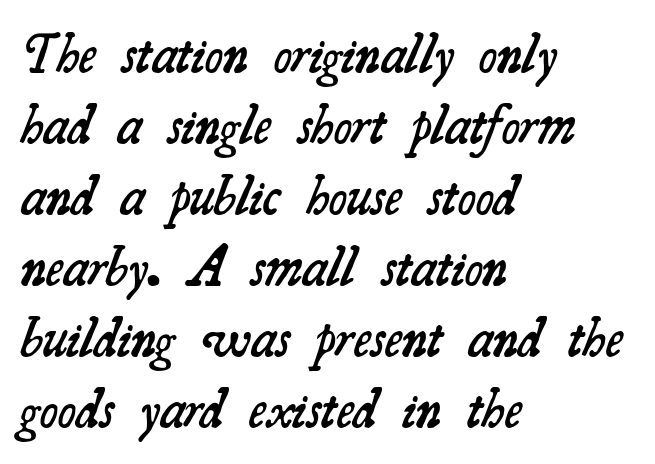
Each glyph is drawn with semibold strokes, heavier than normal yet not fully bold. You could not count columns in this text — the font is proportionally spaced. Each letter's strokes conclude with small projecting serifs. The type is set solid horizontally, with unmodified tracking.
